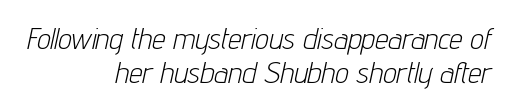
The image shows 30 px light, condensed type, italic (leaning right); set right-aligned, tight line spacing (1.12x), normal letter spacing, not underlined; low stroke contrast and a medium x-height.
